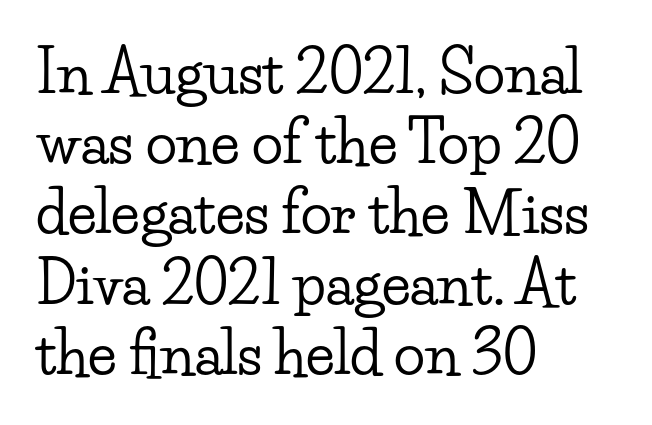
{"serif": "yes", "italic": "no", "width": "wide", "stroke_contrast": "low", "x_height": "small", "monospaced": "no", "underline": "no", "align": "left", "line_spacing_ratio": 1.21, "letter_spacing": "normal", "letter_spacing_em": 0.0, "glyph_px": 58}
